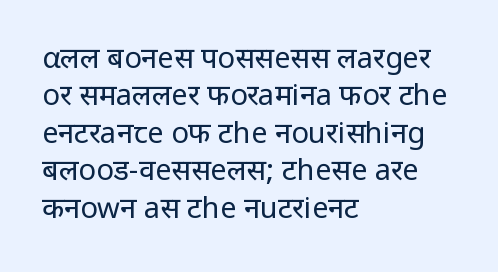
The image shows 29 px regular-weight sans-serif type, upright; set left-aligned, normal line spacing (1.29x), normal letter spacing, not underlined; low stroke contrast and a medium x-height.
